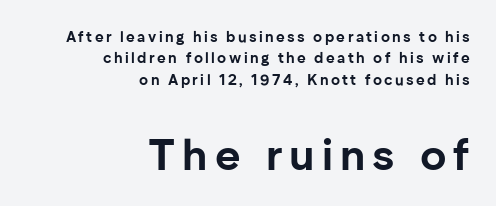
The image shows 44 px bold sans-serif type, upright; set right-aligned, normal line spacing (1.42x), not underlined; the second (bottom) block is 2.93x larger; low stroke contrast and a medium x-height.
